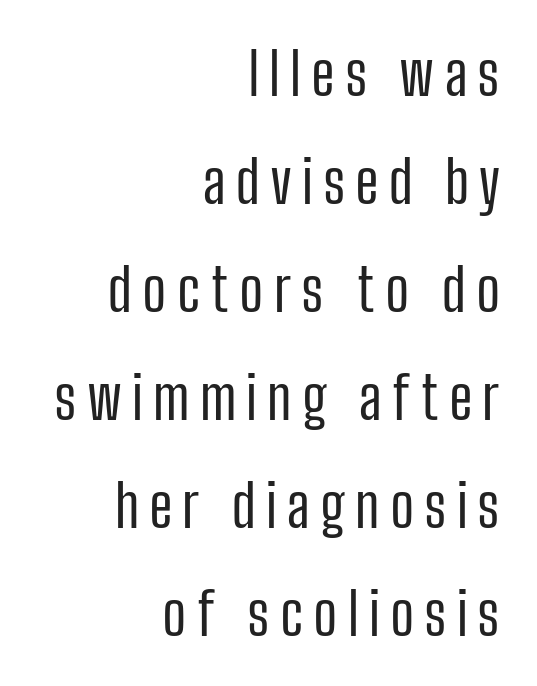
Q: Is the text bold? A: No.
Q: Is the text italic (slanted)? A: No, it is upright.
Q: Is the typeface a serif or a sans-serif typeface? A: Sans-serif.
Q: Is the text underlined? A: No.
Q: How is the paragraph aligned? A: Right-aligned.
Q: Width (condensed, normal, or wide)? A: Condensed.
Q: Stroke contrast? A: Low.
Q: x-height? A: Medium.
Q: Monospaced? A: No.
